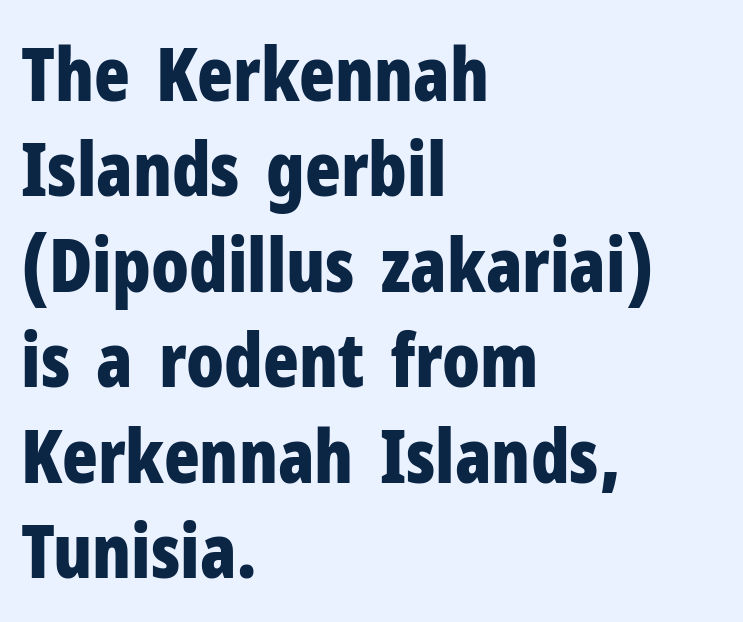
{"serif": "no", "italic": "no", "bold": "yes", "weight": "bold", "width": "condensed", "stroke_contrast": "low", "x_height": "medium", "monospaced": "no", "underline": "no", "align": "left", "line_spacing": "normal", "line_spacing_ratio": 1.29, "letter_spacing": "normal", "letter_spacing_em": 0.0, "glyph_px": 74}
